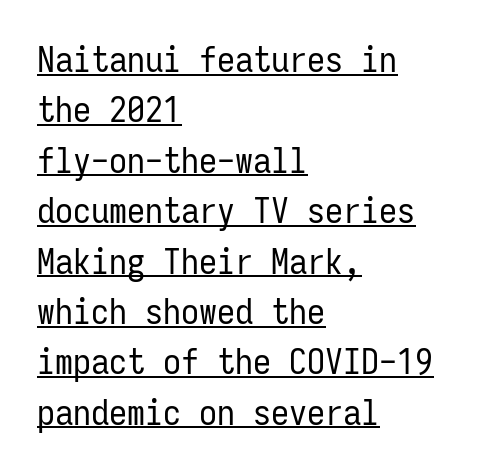
Q: Is the text bold? A: No.
Q: Is the text italic (slanted)? A: No, it is upright.
Q: Is the typeface a serif or a sans-serif typeface? A: Sans-serif.
Q: Is the text underlined? A: Yes.
Q: How is the paragraph aligned? A: Left-aligned.
Q: Is the spacing between letters normal or unusually wide? A: Normal.
Q: Is the spacing between lines tight, normal or loose? A: Normal.
Q: Width (condensed, normal, or wide)? A: Condensed.
Q: Stroke contrast? A: Low.
Q: x-height? A: Medium.
Q: Monospaced? A: Yes.
